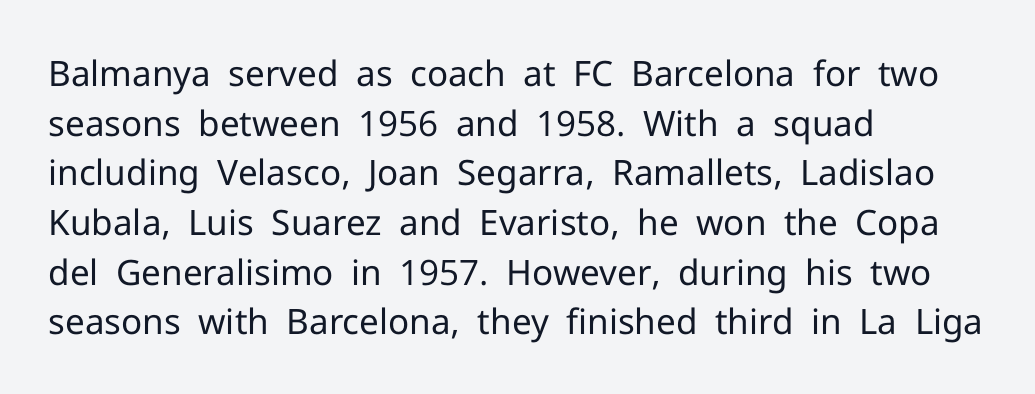
Q: Is the text bold? A: No.
Q: Is the text italic (slanted)? A: No, it is upright.
Q: Is the typeface a serif or a sans-serif typeface? A: Sans-serif.
Q: Is the text underlined? A: No.
Q: How is the paragraph aligned? A: Left-aligned.
Q: Is the spacing between letters normal or unusually wide? A: Normal.
Q: Is the spacing between lines tight, normal or loose? A: Normal.
Q: Width (condensed, normal, or wide)? A: Normal.
Q: Stroke contrast? A: Low.
Q: x-height? A: Medium.
Q: Monospaced? A: No.
